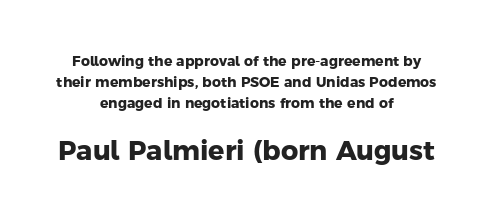
{"bold": "yes", "underline": "no", "align": "center", "line_spacing": "normal", "line_spacing_ratio": 1.49, "letter_spacing": "normal", "letter_spacing_em": 0.0, "larger_block": "second", "size_ratio": 1.93, "glyph_px": 27}
